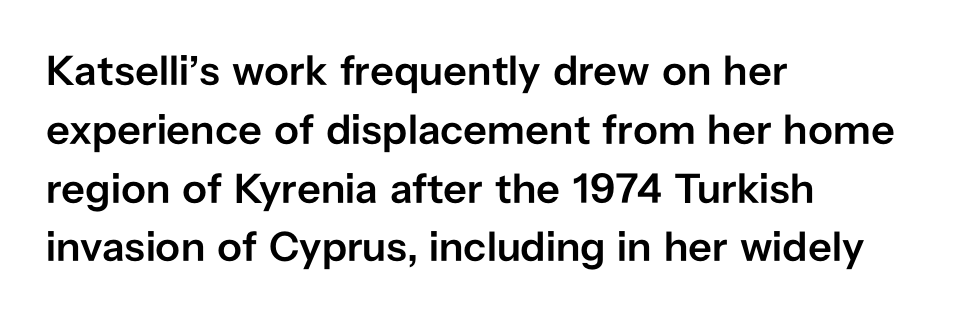
The image shows 42 px semibold sans-serif type, upright; set left-aligned, normal line spacing (1.4x), normal letter spacing, not underlined; low stroke contrast and a medium x-height.
